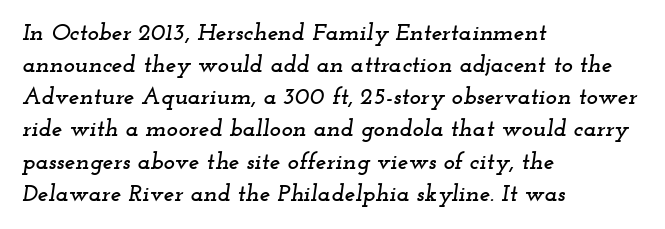
Q: Is the text italic (slanted)? A: Yes, it leans right by about 12 degrees.
Q: Is the text underlined? A: No.
Q: How is the paragraph aligned? A: Left-aligned.
Q: Is the spacing between letters normal or unusually wide? A: Normal.
Q: Is the spacing between lines tight, normal or loose? A: Normal.
